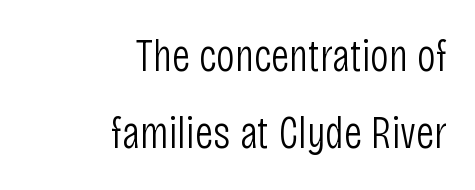
{"serif": "no", "italic": "no", "bold": "no", "weight": "light", "width": "condensed", "stroke_contrast": "low", "x_height": "large", "monospaced": "no", "underline": "no", "align": "right", "line_spacing": "normal", "line_spacing_ratio": 1.68, "letter_spacing": "normal", "letter_spacing_em": 0.0, "glyph_px": 46}
